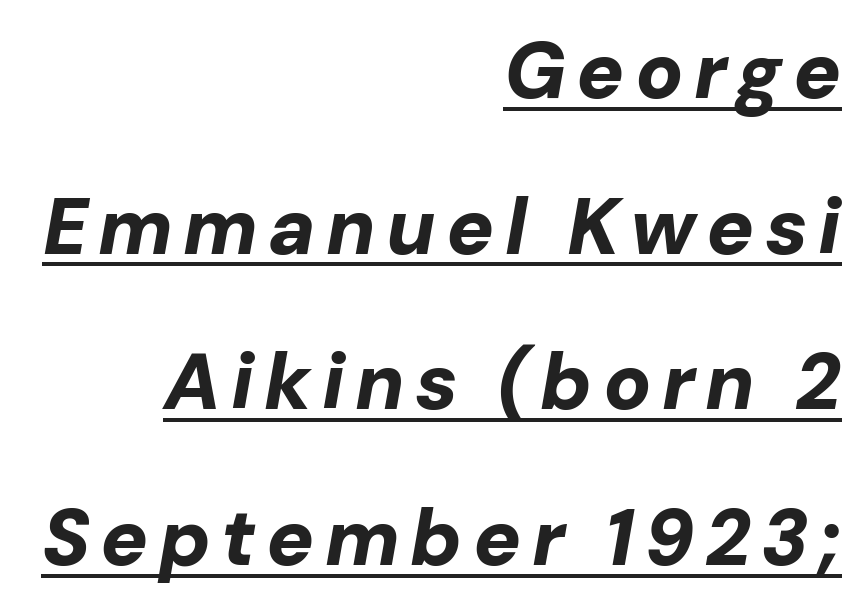
{"italic": "yes", "lean": "right", "slant_degrees": 10, "bold": "yes", "weight": "bold", "width": "normal", "stroke_contrast": "low", "x_height": "medium", "monospaced": "no", "underline": "yes", "align": "right", "line_spacing": "loose", "line_spacing_ratio": 1.97, "glyph_px": 79}
